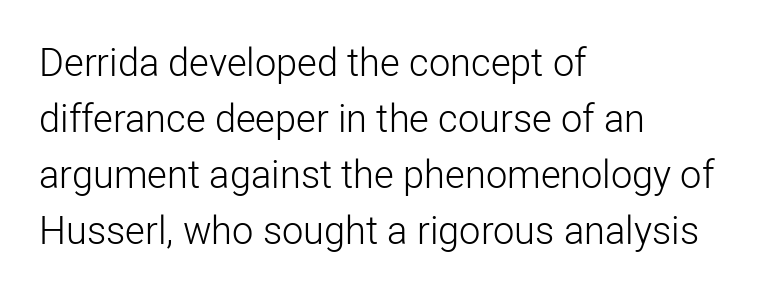
{"serif": "no", "italic": "no", "bold": "no", "weight": "light", "width": "normal", "stroke_contrast": "low", "x_height": "medium", "monospaced": "no", "underline": "no", "align": "left", "line_spacing": "normal", "line_spacing_ratio": 1.47, "letter_spacing": "normal", "letter_spacing_em": 0.0, "glyph_px": 38}
